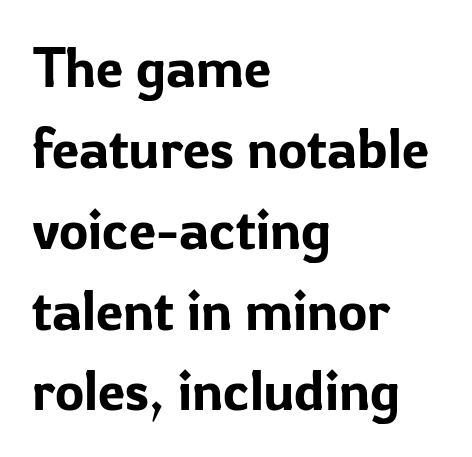
{"serif": "no", "italic": "no", "width": "normal", "stroke_contrast": "low", "x_height": "medium", "monospaced": "no", "underline": "no", "align": "left", "line_spacing": "normal", "line_spacing_ratio": 1.47, "letter_spacing": "normal", "letter_spacing_em": 0.0, "glyph_px": 55}
